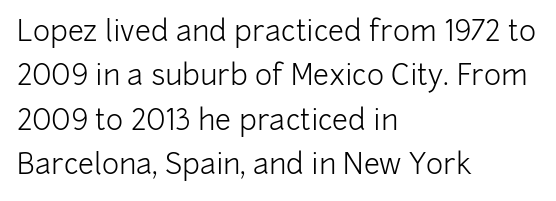
The image shows 29 px light sans-serif type, upright; set left-aligned, normal line spacing (1.53x), normal letter spacing, not underlined; low stroke contrast and a medium x-height.
